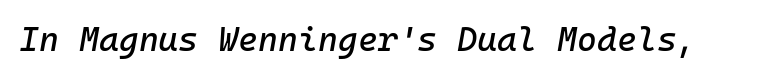
The image shows 34 px text type, italic (leaning right), monospaced; set normal letter spacing, not underlined; low stroke contrast and a medium x-height.
